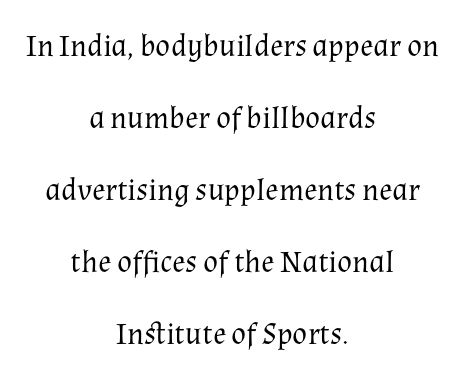
{"serif": "yes", "italic": "no", "bold": "no", "weight": "regular", "width": "normal", "stroke_contrast": "medium", "x_height": "medium", "monospaced": "no", "underline": "no", "align": "center", "line_spacing": "loose", "line_spacing_ratio": 2.32, "letter_spacing": "normal", "letter_spacing_em": 0.0, "glyph_px": 31}
